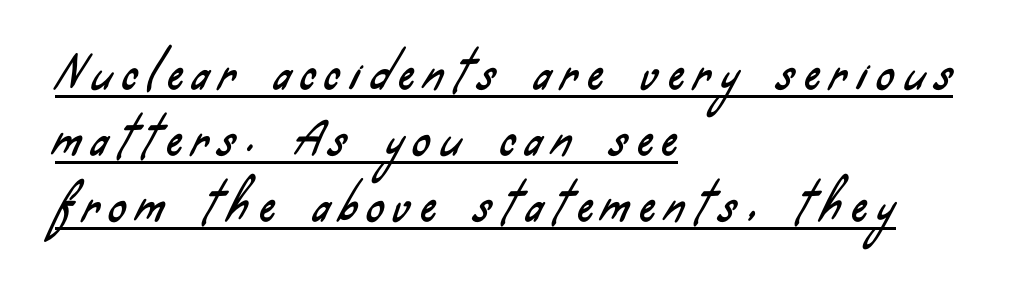
Each line starts at the same left margin while the right side varies. This rendering widens character spacing well past its baseline value. These characters rest on top of a visible drawn line. The rendering uses natural spacing where letterforms have individual widths. Grotesque or geometric, the face here clearly has no serifs.
